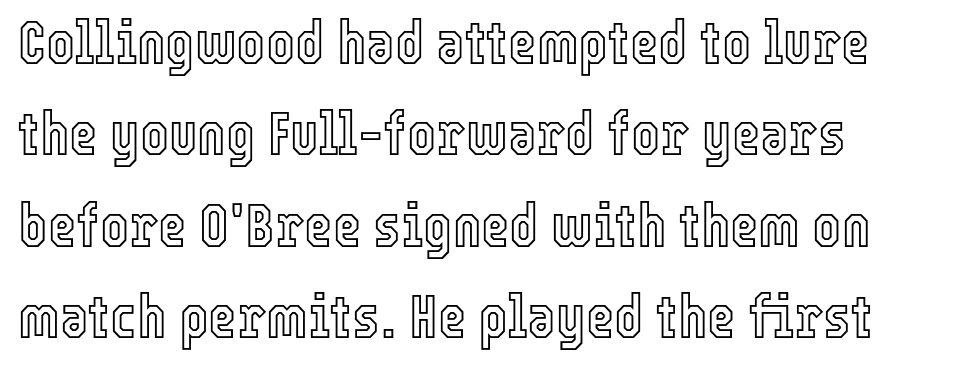
{"italic": "no", "width": "condensed", "x_height": "medium", "monospaced": "no", "underline": "no", "align": "left", "line_spacing": "normal", "line_spacing_ratio": 1.5, "letter_spacing": "normal", "letter_spacing_em": 0.0, "glyph_px": 61}
